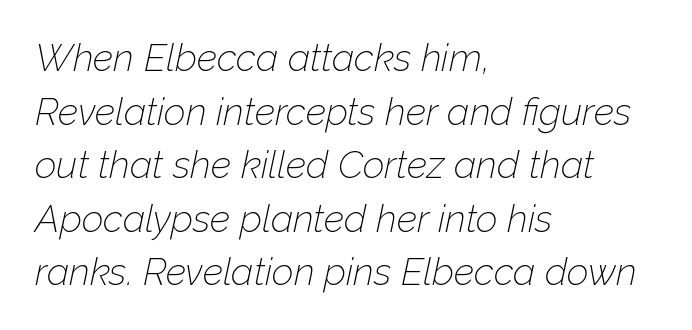
These lines are rendered in a variable-pitch font. One-word summary of the alignment: left. It's the slanting kind of type. Check under the words: just untouched page. Does extra space separate the letters? No, they use regular spacing. One glance says typical: line gaps are just what's usual.
